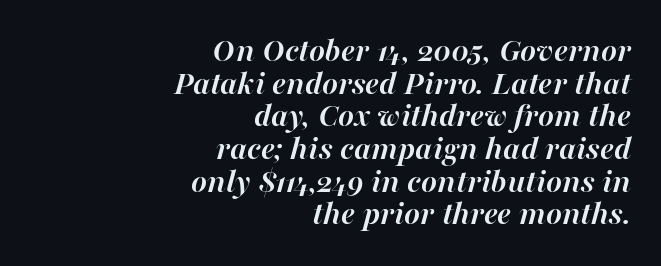
The image shows 34 px semibold type, italic (leaning right); set right-aligned, tight line spacing (0.96x), normal letter spacing, not underlined; high stroke contrast and a medium x-height.
